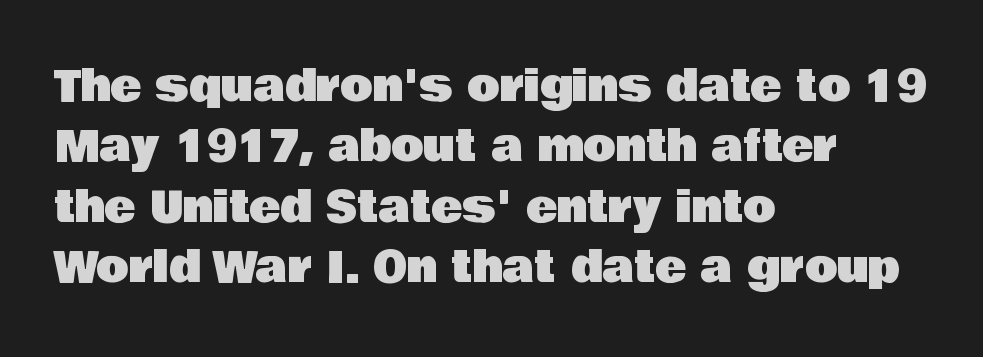
The image shows 42 px sans-serif type, upright; set left-aligned, normal line spacing (1.44x), normal letter spacing, not underlined; low stroke contrast and a large x-height.
